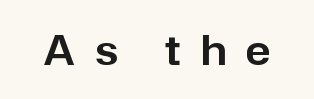
The image shows 41 px sans-serif type, upright; set unusually wide letter spacing (+0.49 em), not underlined; low stroke contrast and a medium x-height.
